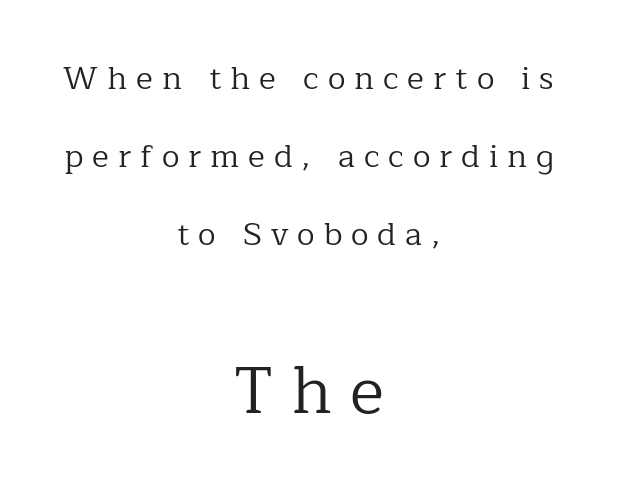
Q: Is the text bold? A: No.
Q: Is the text italic (slanted)? A: No, it is upright.
Q: Is the typeface a serif or a sans-serif typeface? A: Serif.
Q: Is the text underlined? A: No.
Q: How is the paragraph aligned? A: Centered.
Q: Is the spacing between letters normal or unusually wide? A: Unusually wide.
Q: Is the spacing between lines tight, normal or loose? A: Loose.
Q: Which block of text is set in a larger size, the first (top) or the second (bottom)? A: The second (bottom) one.
Q: Width (condensed, normal, or wide)? A: Normal.
Q: Stroke contrast? A: Low.
Q: x-height? A: Medium.
Q: Monospaced? A: No.
